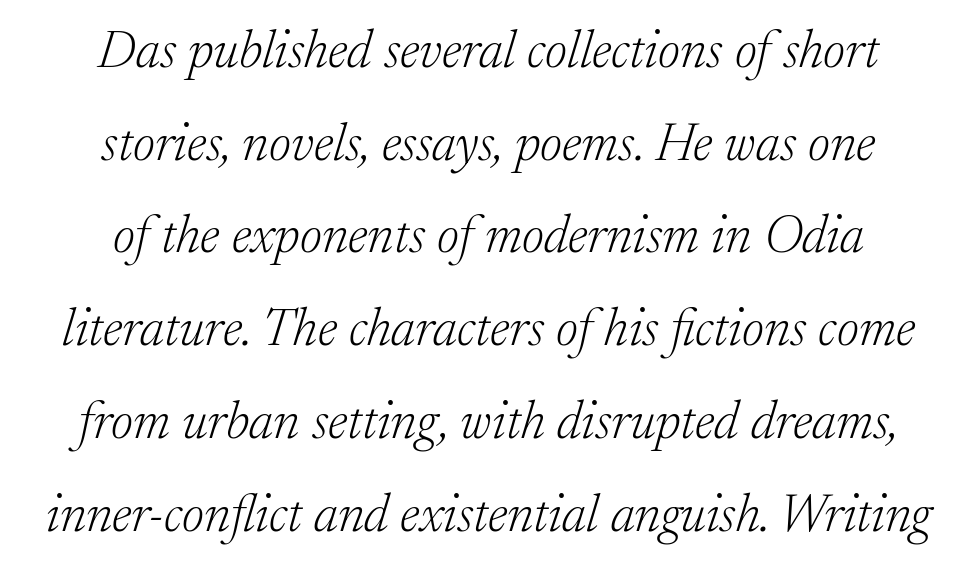
{"serif": "yes", "italic": "yes", "lean": "right", "slant_degrees": 17, "bold": "no", "weight": "light", "width": "normal", "stroke_contrast": "low", "x_height": "medium", "monospaced": "no", "underline": "no", "align": "center", "line_spacing_ratio": 1.75, "letter_spacing": "normal", "letter_spacing_em": 0.0, "glyph_px": 53}
